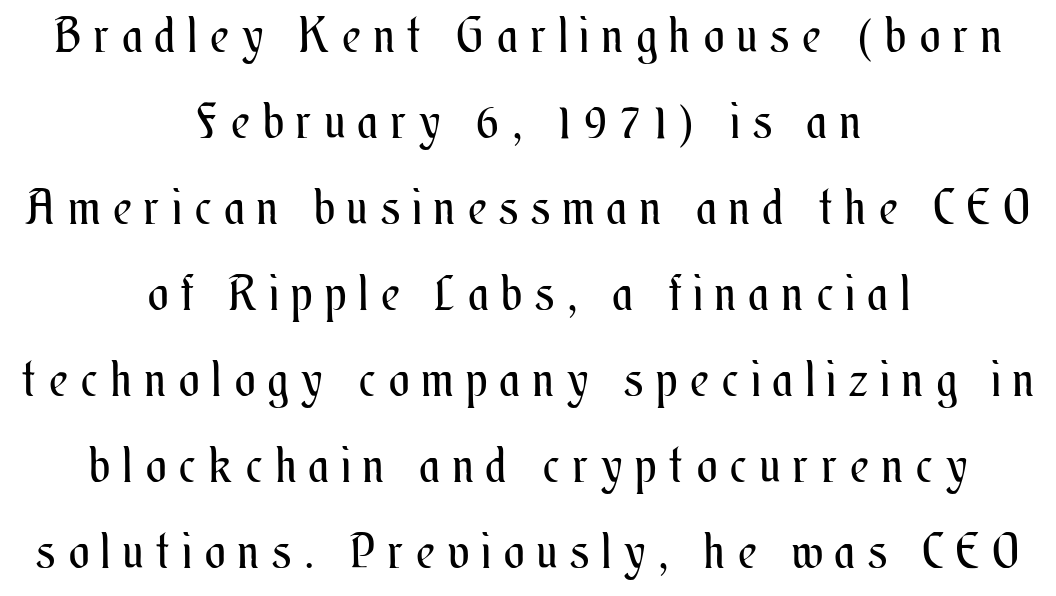
{"italic": "no", "bold": "no", "weight": "regular", "width": "condensed", "stroke_contrast": "medium", "x_height": "small", "monospaced": "no", "underline": "no", "align": "center", "line_spacing_ratio": 1.79, "letter_spacing": "wide", "letter_spacing_em": 0.28, "glyph_px": 48}
